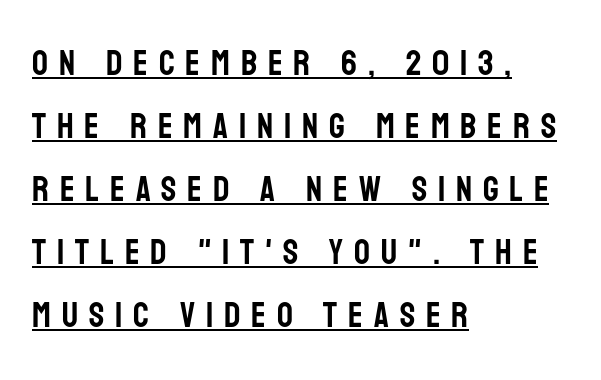
{"serif": "no", "italic": "no", "width": "condensed", "stroke_contrast": "low", "x_height": "large", "monospaced": "no", "underline": "yes", "align": "left", "line_spacing_ratio": 1.8, "letter_spacing": "wide", "letter_spacing_em": 0.31, "glyph_px": 35}
